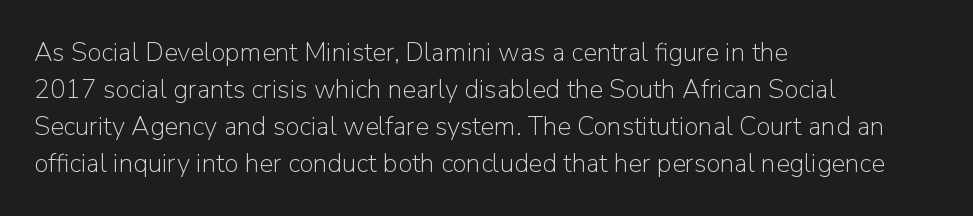
Rule under the text: the space is simply empty. The tracking reads as untouched default to a designer's eye. Compared with a typical body face, this is equally light or lighter still. A student would call this left alignment; a typographer would say flush left, rag right. The rows are spaced the way most documents space them.
